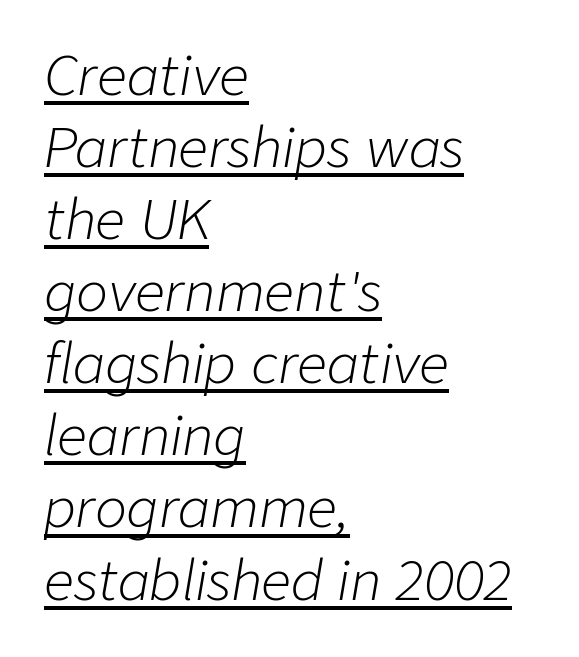
One-word summary of the alignment: left. Would a proofreader flag this as italicized? Yes. A rule runs beneath these lines of type. The passage shown is not bold in any degree. Spacing verdict: proportional, widths tailored to each character.
